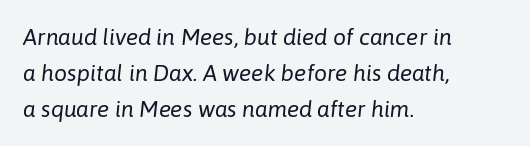
Q: Is the text bold? A: No.
Q: Is the text italic (slanted)? A: Yes, it leans right by about 6 degrees.
Q: Is the text underlined? A: No.
Q: How is the paragraph aligned? A: Left-aligned.
Q: Is the spacing between letters normal or unusually wide? A: Normal.
Q: Is the spacing between lines tight, normal or loose? A: Normal.
